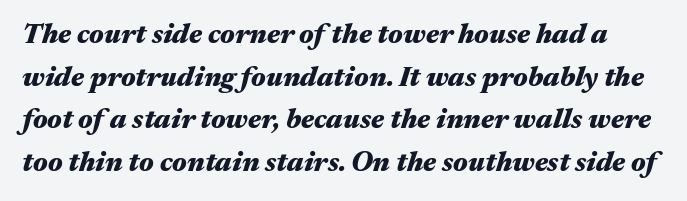
Q: Is the text bold? A: Yes.
Q: Is the text italic (slanted)? A: Yes, it leans right by about 17 degrees.
Q: Is the text underlined? A: No.
Q: Is the spacing between letters normal or unusually wide? A: Normal.
Q: Is the spacing between lines tight, normal or loose? A: Normal.
Q: Width (condensed, normal, or wide)? A: Wide.
Q: Stroke contrast? A: Medium.
Q: x-height? A: Medium.
Q: Monospaced? A: No.
